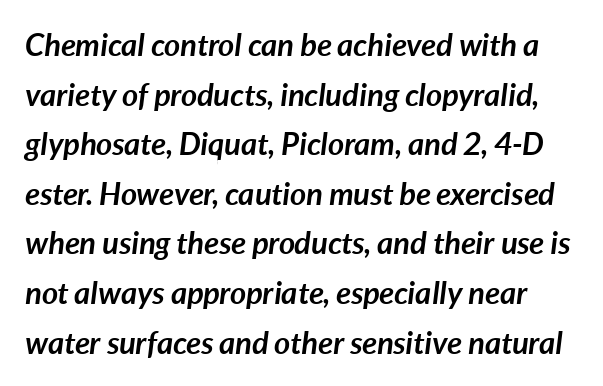
The image shows 31 px semibold type, italic (leaning right); set normal line spacing (1.6x), normal letter spacing, not underlined; low stroke contrast and a medium x-height.
